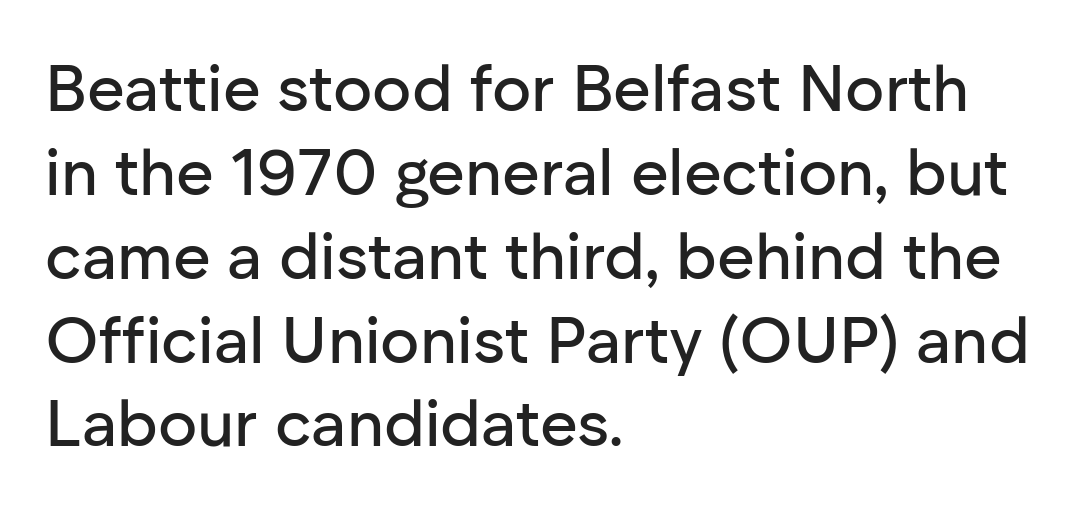
The image shows 65 px sans-serif type, upright; set left-aligned, normal line spacing (1.29x), normal letter spacing, not underlined; low stroke contrast and a medium x-height.
